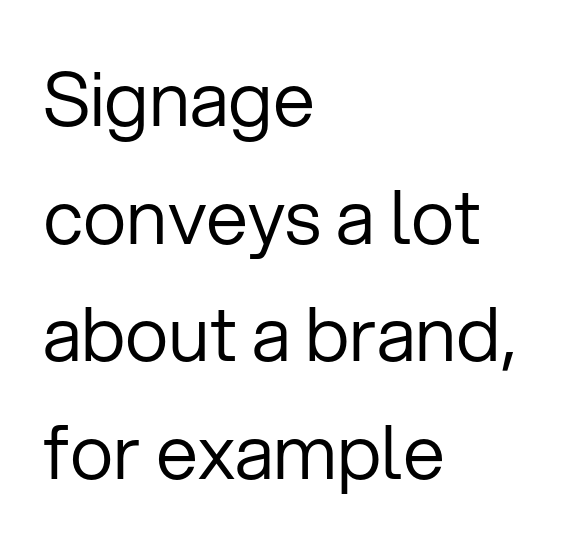
Q: Is the text bold? A: No.
Q: Is the text italic (slanted)? A: No, it is upright.
Q: Is the typeface a serif or a sans-serif typeface? A: Sans-serif.
Q: Is the text underlined? A: No.
Q: How is the paragraph aligned? A: Left-aligned.
Q: Is the spacing between letters normal or unusually wide? A: Normal.
Q: Is the spacing between lines tight, normal or loose? A: Normal.
Q: Width (condensed, normal, or wide)? A: Normal.
Q: Stroke contrast? A: Low.
Q: x-height? A: Medium.
Q: Monospaced? A: No.
